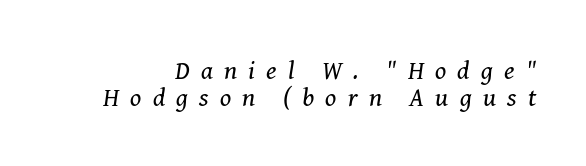
The image shows 26 px text type, italic (leaning right); set tight line spacing (1.03x), unusually wide letter spacing (+0.43 em), not underlined.
